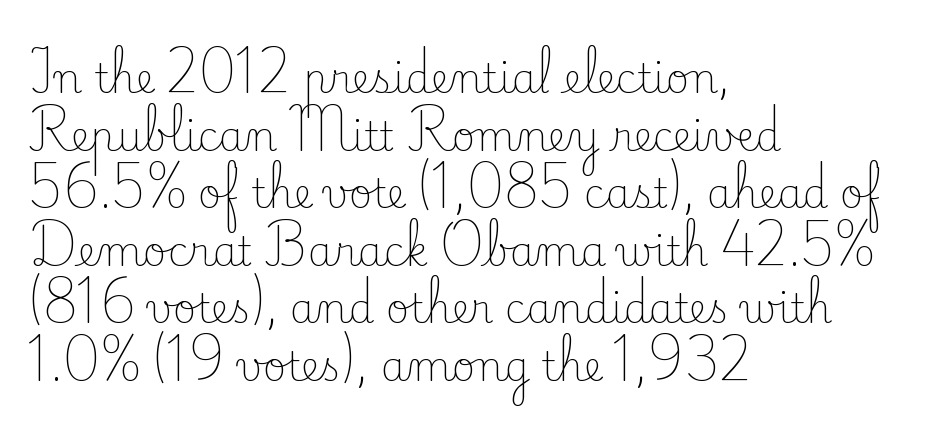
Q: Is the text bold? A: No.
Q: Is the text italic (slanted)? A: No, it is upright.
Q: Is the typeface a serif or a sans-serif typeface? A: Serif.
Q: Is the text underlined? A: No.
Q: How is the paragraph aligned? A: Left-aligned.
Q: Is the spacing between letters normal or unusually wide? A: Normal.
Q: Is the spacing between lines tight, normal or loose? A: Normal.
Q: Width (condensed, normal, or wide)? A: Normal.
Q: Stroke contrast? A: Low.
Q: x-height? A: Small.
Q: Monospaced? A: No.
